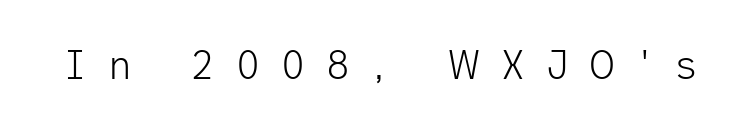
{"serif": "no", "italic": "no", "bold": "no", "weight": "light", "width": "normal", "stroke_contrast": "low", "x_height": "medium", "underline": "no", "letter_spacing": "wide", "letter_spacing_em": 0.47, "glyph_px": 40}
